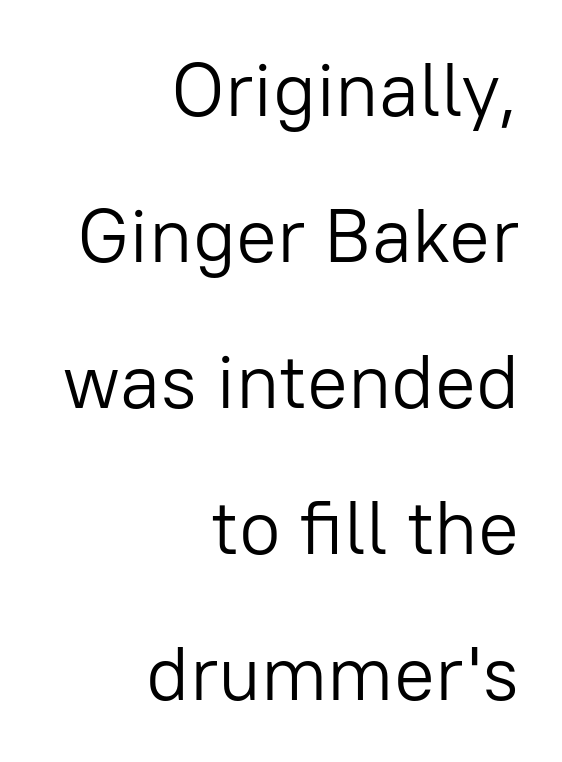
Rendered with straight, roman letterforms. Beneath every word, the page is bare. Looks like regular typesetting: each glyph gets only the width it needs. Line ends are locked; line starts wander.
